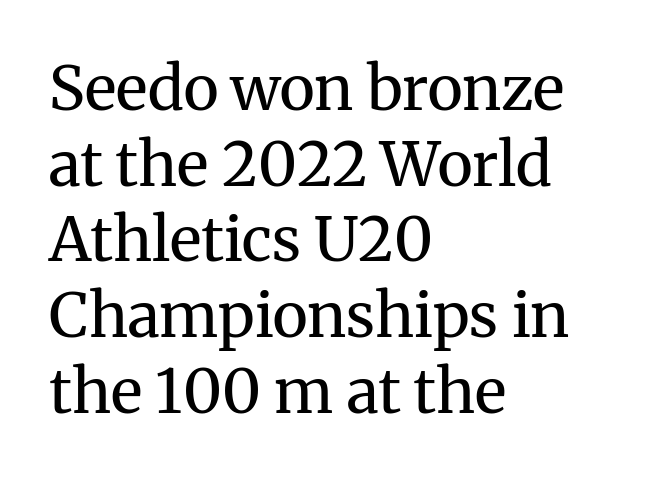
The image shows 61 px regular-weight serif type, upright; set left-aligned, line spacing 1.24x, normal letter spacing, not underlined; medium stroke contrast and a medium x-height.
